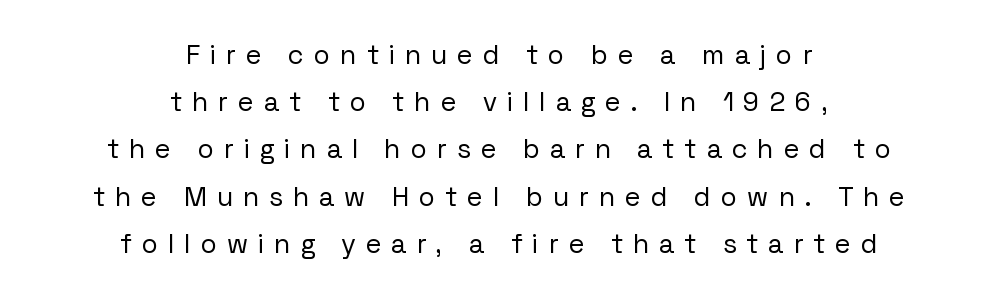
The image shows 27 px text type, upright; set centered, line spacing 1.75x, unusually wide letter spacing (+0.38 em), not underlined.
